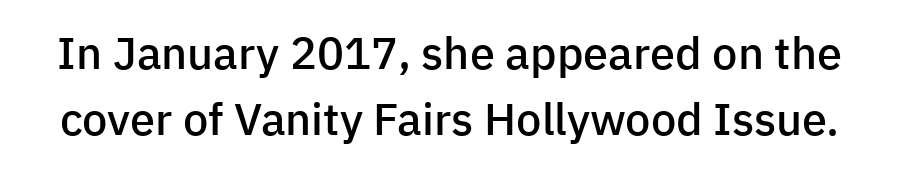
Q: Is the text bold? A: Semi-bold.
Q: Is the text italic (slanted)? A: No, it is upright.
Q: Is the typeface a serif or a sans-serif typeface? A: Sans-serif.
Q: Is the text underlined? A: No.
Q: Is the spacing between letters normal or unusually wide? A: Normal.
Q: Is the spacing between lines tight, normal or loose? A: Normal.
Q: Width (condensed, normal, or wide)? A: Normal.
Q: Stroke contrast? A: Low.
Q: x-height? A: Medium.
Q: Monospaced? A: No.
